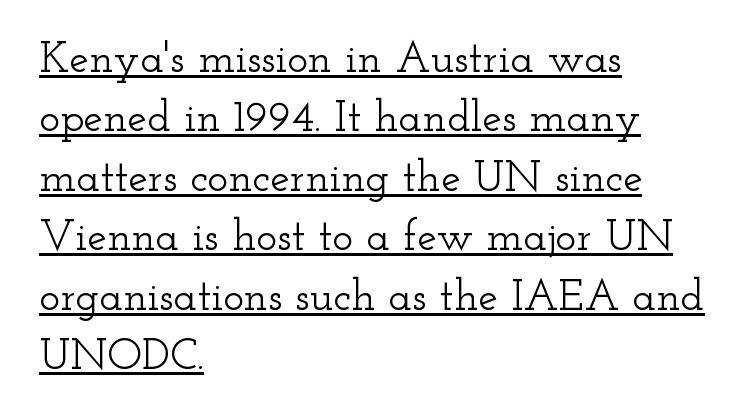
Somebody hit Ctrl+U on this one — the words are underlined. Examine the stroke ends and you'll spot serifs. Teacher's note: observe the even left margin — that is flush-left alignment. This block has exactly the height ordinary leading produces. This sample uses plain, unmodified letter spacing. Posture: upright roman.
